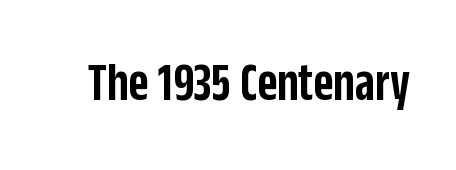
The image shows 55 px semibold, condensed sans-serif type, upright; set normal letter spacing, not underlined; low stroke contrast and a large x-height.
